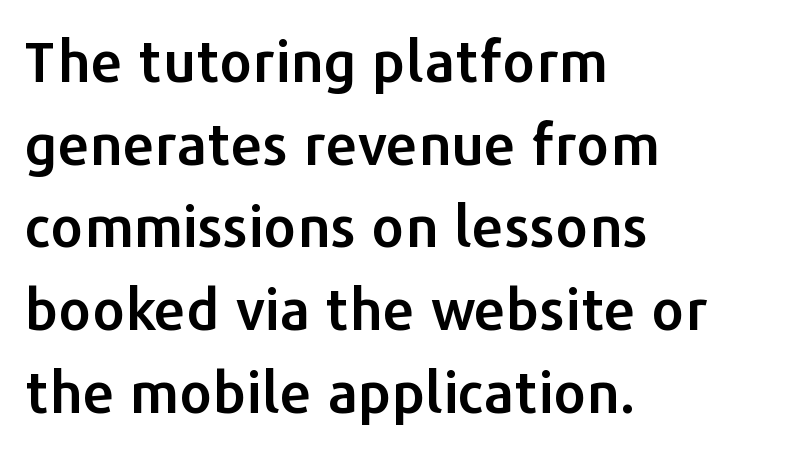
Q: Is the text italic (slanted)? A: No, it is upright.
Q: Is the typeface a serif or a sans-serif typeface? A: Sans-serif.
Q: Is the text underlined? A: No.
Q: How is the paragraph aligned? A: Left-aligned.
Q: Is the spacing between letters normal or unusually wide? A: Normal.
Q: Is the spacing between lines tight, normal or loose? A: Normal.
Q: Width (condensed, normal, or wide)? A: Normal.
Q: Stroke contrast? A: Low.
Q: x-height? A: Medium.
Q: Monospaced? A: No.
